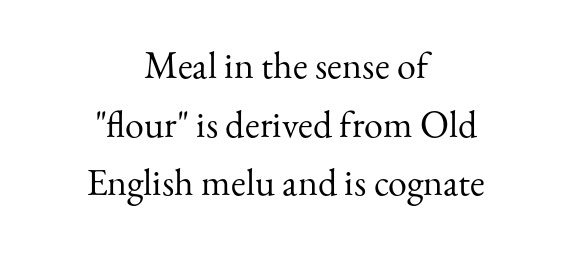
The image shows 38 px regular-weight serif type, upright; set centered, normal line spacing (1.54x), normal letter spacing, not underlined; medium stroke contrast and a small x-height.
